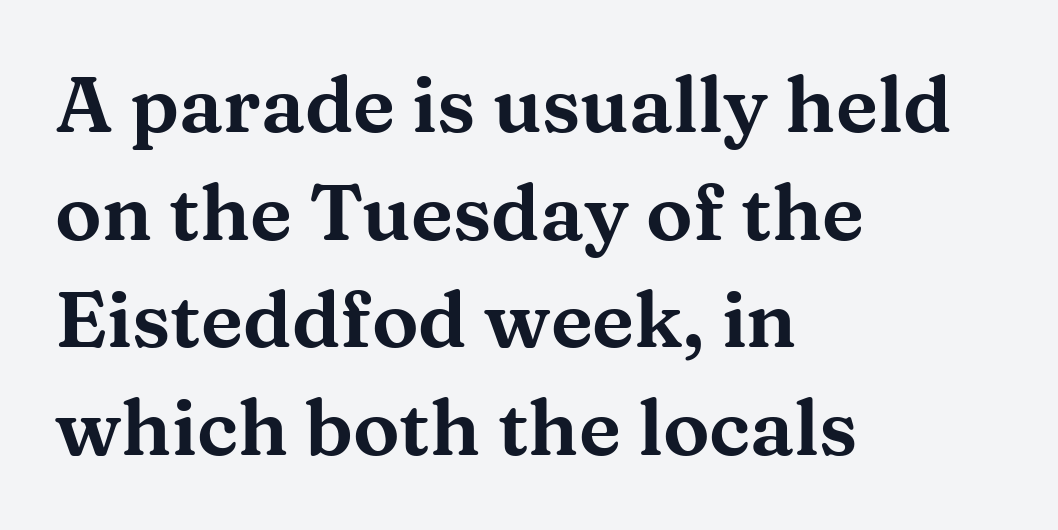
The image shows 78 px wide serif type, upright; set left-aligned, normal line spacing (1.38x), normal letter spacing, not underlined; medium stroke contrast and a medium x-height.
